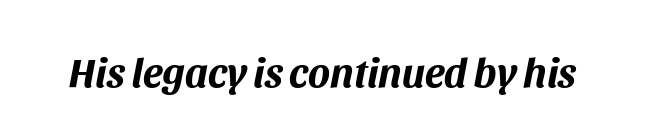
{"italic": "yes", "lean": "right", "slant_degrees": 11, "bold": "yes", "weight": "bold", "width": "normal", "stroke_contrast": "medium", "x_height": "large", "monospaced": "no", "underline": "no", "letter_spacing": "normal", "letter_spacing_em": 0.0, "glyph_px": 41}
